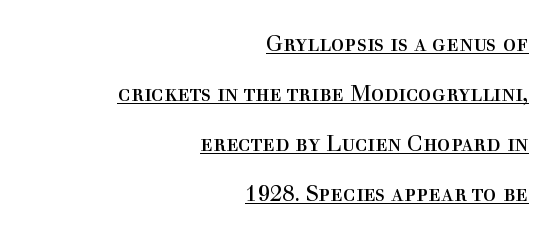
{"italic": "no", "bold": "no", "underline": "yes", "align": "right", "line_spacing": "loose", "line_spacing_ratio": 2.27, "letter_spacing": "normal", "letter_spacing_em": 0.0, "glyph_px": 22}
